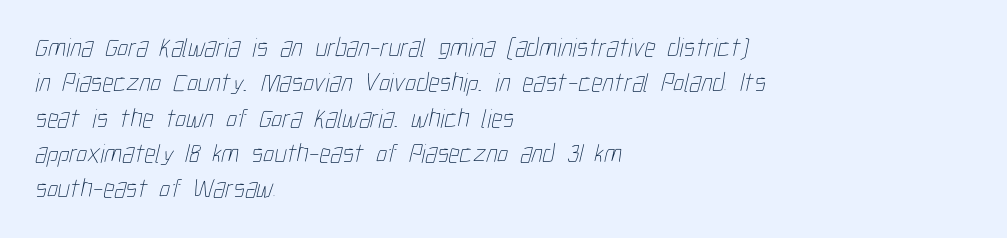
Q: Is the text bold? A: No.
Q: Is the text underlined? A: No.
Q: How is the paragraph aligned? A: Left-aligned.
Q: Is the spacing between letters normal or unusually wide? A: Normal.
Q: Is the spacing between lines tight, normal or loose? A: Normal.
